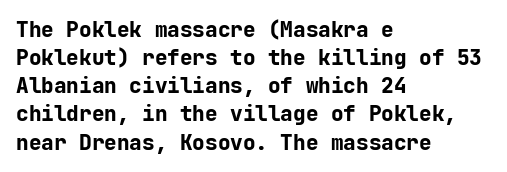
The image shows 21 px bold type, upright; set left-aligned, normal line spacing (1.34x), normal letter spacing, not underlined.
